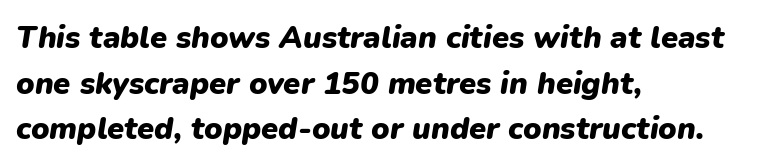
Q: Is the text bold? A: Yes.
Q: Is the text italic (slanted)? A: Yes, it leans right by about 9 degrees.
Q: Is the text underlined? A: No.
Q: How is the paragraph aligned? A: Left-aligned.
Q: Is the spacing between letters normal or unusually wide? A: Normal.
Q: Is the spacing between lines tight, normal or loose? A: Normal.
Q: Width (condensed, normal, or wide)? A: Normal.
Q: Stroke contrast? A: Low.
Q: x-height? A: Medium.
Q: Monospaced? A: No.
